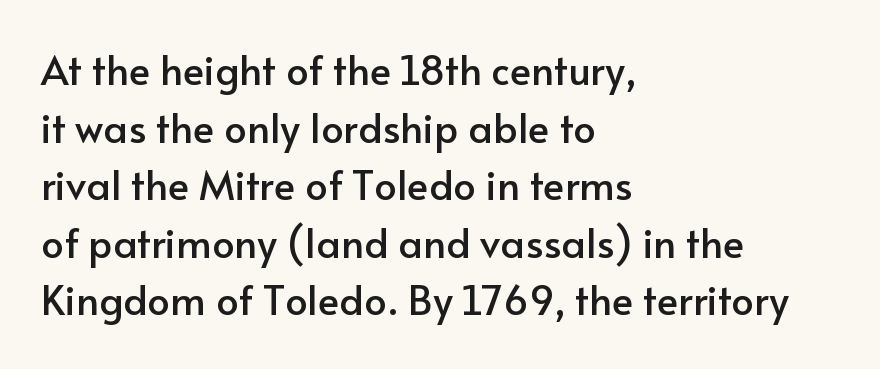
{"serif": "no", "italic": "no", "width": "normal", "stroke_contrast": "low", "x_height": "small", "monospaced": "no", "underline": "no", "align": "left", "line_spacing": "normal", "line_spacing_ratio": 1.44, "letter_spacing": "normal", "letter_spacing_em": 0.0, "glyph_px": 40}
